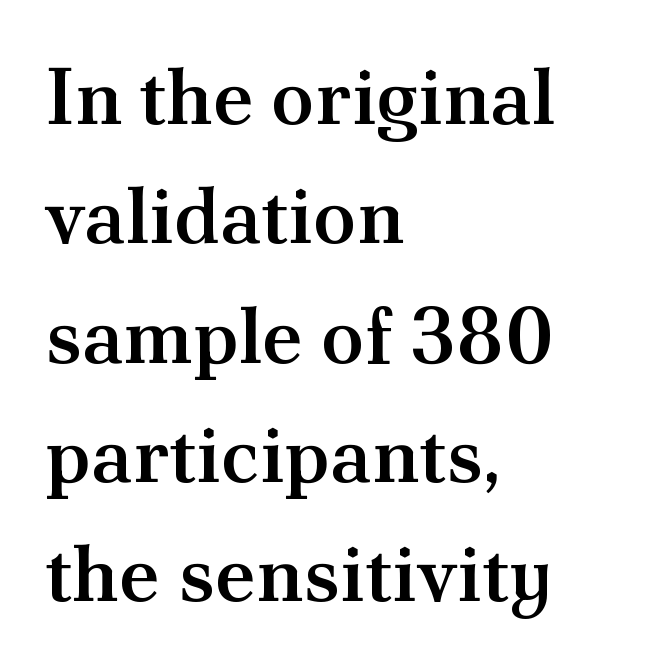
The image shows 79 px semibold serif type, upright; set left-aligned, normal line spacing (1.51x), normal letter spacing, not underlined; medium stroke contrast and a small x-height.
